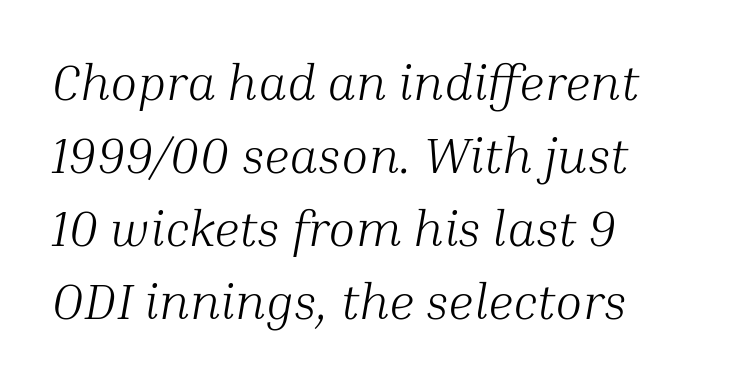
Q: Is the text bold? A: No.
Q: Is the text italic (slanted)? A: Yes, it leans right by about 10 degrees.
Q: Is the typeface a serif or a sans-serif typeface? A: Serif.
Q: Is the text underlined? A: No.
Q: How is the paragraph aligned? A: Left-aligned.
Q: Is the spacing between letters normal or unusually wide? A: Normal.
Q: Is the spacing between lines tight, normal or loose? A: Normal.
Q: Width (condensed, normal, or wide)? A: Normal.
Q: Stroke contrast? A: Medium.
Q: x-height? A: Medium.
Q: Monospaced? A: No.
